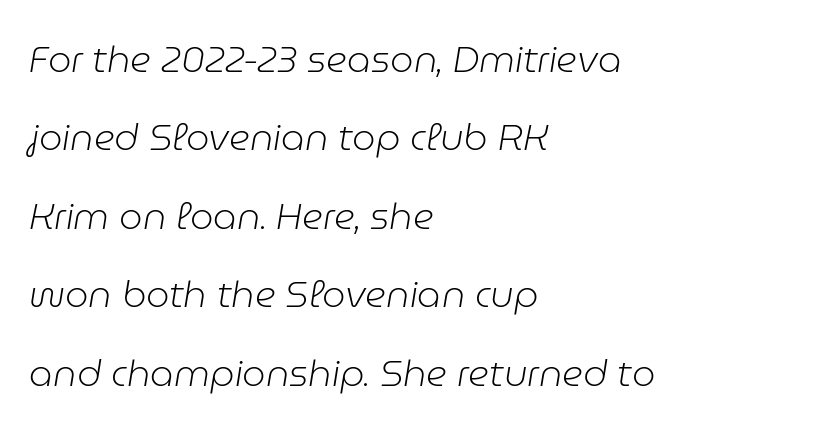
Line beginnings align vertically; line endings do not. Glance below the letters and you will spot only blank space. You can tell it's italic because the verticals aren't actually vertical. This is not heavy type; no bold has been used. You could call the tracking neutral — neither tight nor loose.
